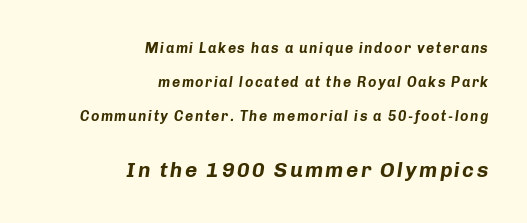
The image shows 21 px bold type, italic (leaning right); set right-aligned, loose line spacing (2.42x), not underlined; the second (bottom) block is 1.5x larger.
